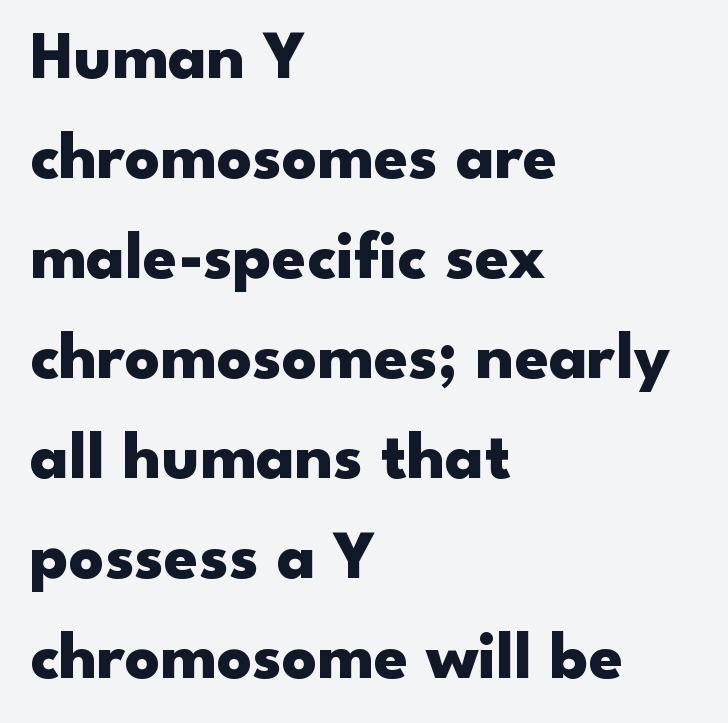
The image shows 68 px heavy, wide sans-serif type, upright; set left-aligned, normal line spacing (1.47x), normal letter spacing, not underlined; low stroke contrast and a small x-height.
